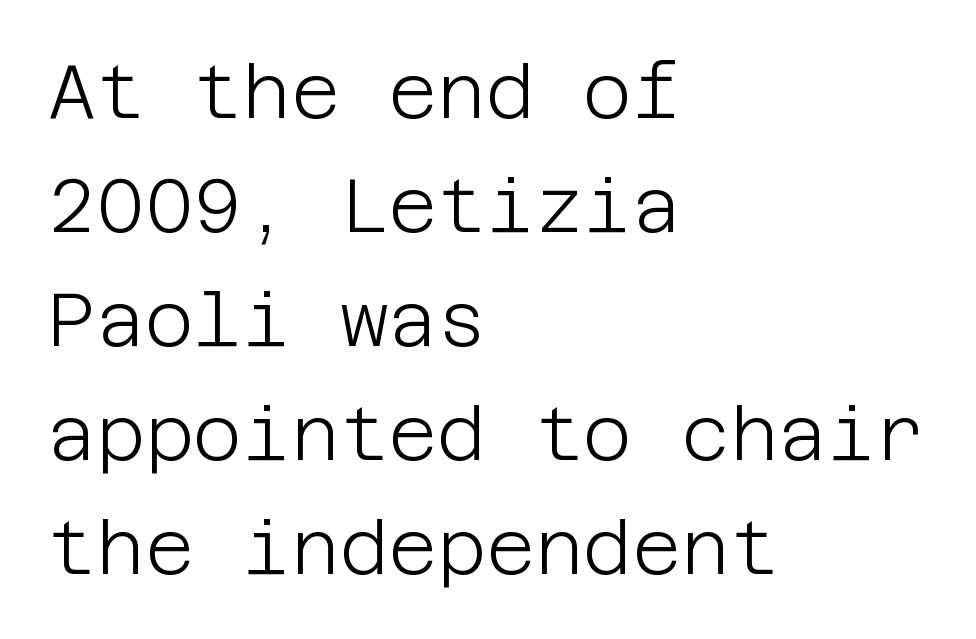
Examine the stroke ends and you'll find no serifs. Descenders are the only things crossing below the line. Caption: multi-line text, flush left, ragged right. Style check: upright. The letterforms sit shoulder to shoulder at normal distance.
